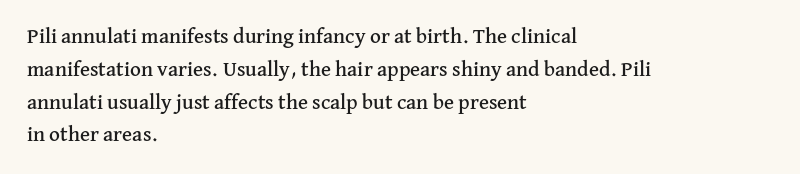
The image shows 21 px text type, upright; set left-aligned, normal line spacing (1.56x), normal letter spacing, not underlined.
